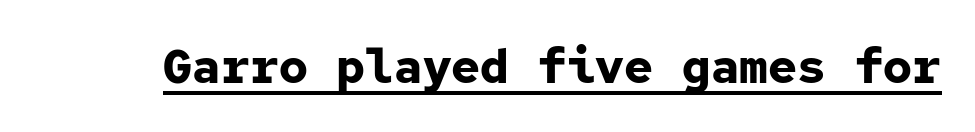
{"serif": "no", "italic": "no", "bold": "yes", "weight": "bold", "width": "normal", "stroke_contrast": "low", "x_height": "medium", "monospaced": "yes", "underline": "yes", "letter_spacing": "normal", "letter_spacing_em": 0.0, "glyph_px": 48}
